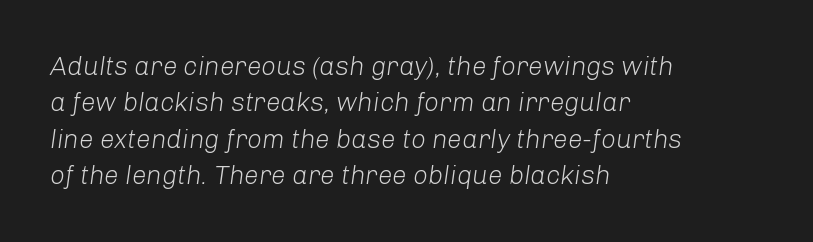
Q: Is the text bold? A: No.
Q: Is the text italic (slanted)? A: Yes, it leans right by about 8 degrees.
Q: Is the text underlined? A: No.
Q: How is the paragraph aligned? A: Left-aligned.
Q: Is the spacing between letters normal or unusually wide? A: Normal.
Q: Is the spacing between lines tight, normal or loose? A: Normal.
